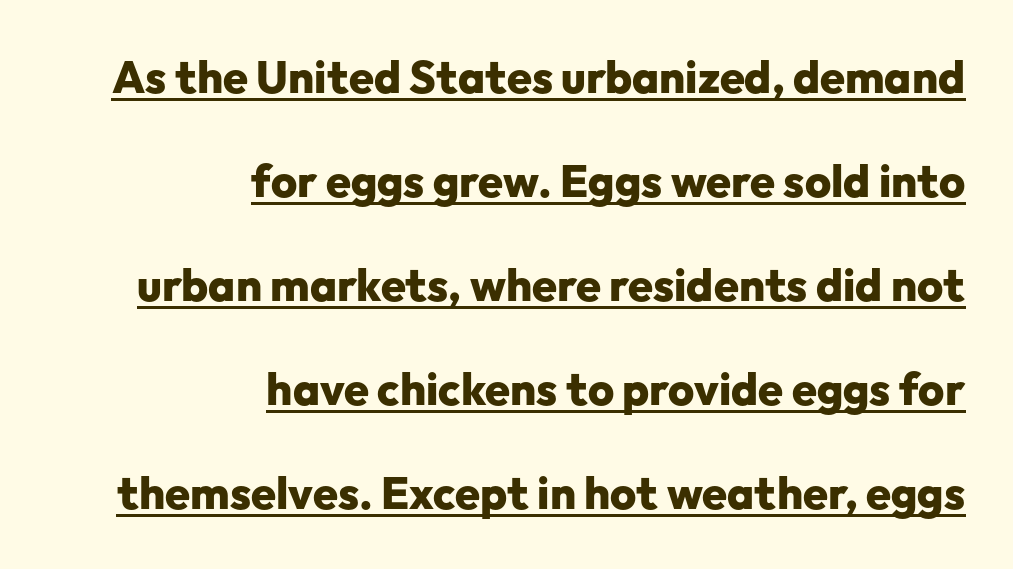
Plenty of ink on the page — the face is bold. These characters rest on top of a visible drawn line. Tracking value appears to be zero — textbook default spacing. The rendering uses natural spacing where letterforms have individual widths. Typographically, this falls in the sans-serif category. It's the straight-up-and-down kind of type.
